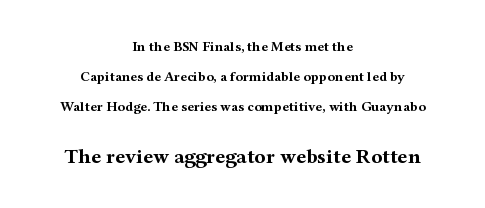
Heavy, bold letterforms. Leading: increased. The block sitting lower on the canvas is the one with enlarged characters. What stands out about the letter spacing? Nothing — it is the standard amount.
